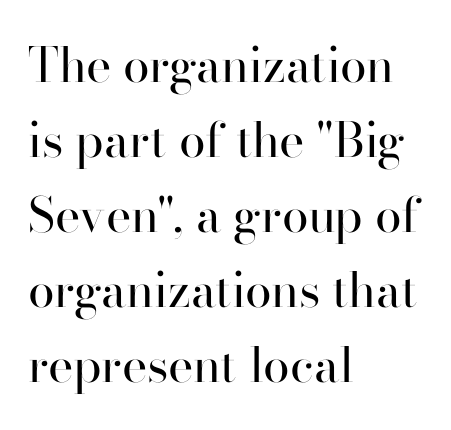
The image shows 48 px regular-weight serif type, upright; set left-aligned, normal line spacing (1.56x), normal letter spacing, not underlined; high stroke contrast and a small x-height.
